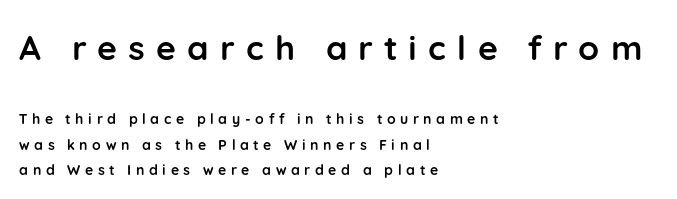
{"serif": "no", "italic": "no", "bold": "yes", "weight": "semibold", "width": "normal", "stroke_contrast": "low", "x_height": "medium", "monospaced": "no", "underline": "no", "align": "left", "line_spacing_ratio": 1.8, "letter_spacing": "wide", "letter_spacing_em": 0.33, "larger_block": "first", "size_ratio": 2.43, "glyph_px": 34}
